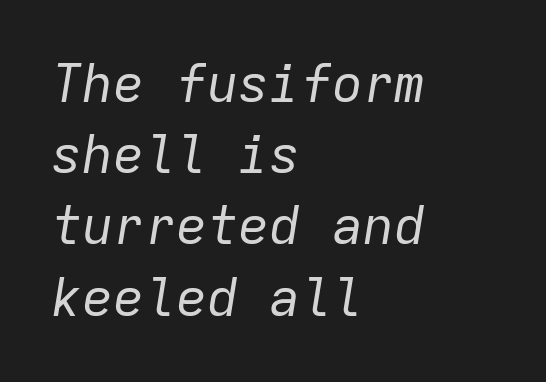
Beneath every word, the page is bare. Spacing between characters is what you'd get straight out of the box. A light-to-regular cut is what we see here. If you measured baseline to baseline, you'd find a middling distance. Monospaced: the letters line up in strict vertical columns. The lines in this sample share a left origin and differ only in where they stop.
